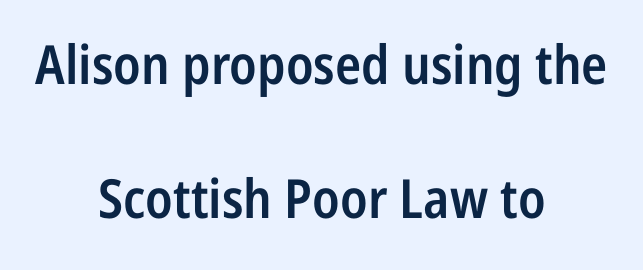
Q: Is the text bold? A: Semi-bold.
Q: Is the text italic (slanted)? A: No, it is upright.
Q: Is the typeface a serif or a sans-serif typeface? A: Sans-serif.
Q: Is the text underlined? A: No.
Q: How is the paragraph aligned? A: Centered.
Q: Is the spacing between letters normal or unusually wide? A: Normal.
Q: Is the spacing between lines tight, normal or loose? A: Loose.
Q: Width (condensed, normal, or wide)? A: Condensed.
Q: Stroke contrast? A: Low.
Q: x-height? A: Medium.
Q: Monospaced? A: No.
